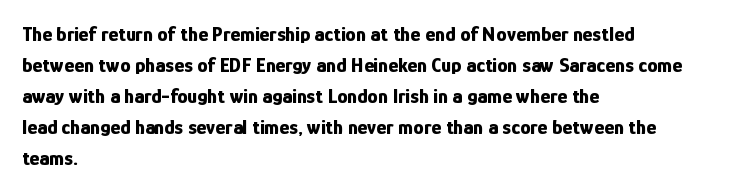
The image shows 21 px bold type, upright; set left-aligned, normal line spacing (1.48x), normal letter spacing, not underlined.
